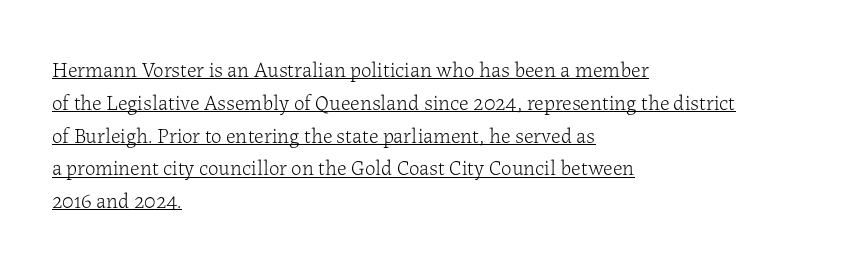
{"italic": "no", "bold": "no", "underline": "yes", "align": "left", "line_spacing": "normal", "line_spacing_ratio": 1.56, "letter_spacing": "normal", "letter_spacing_em": 0.0, "glyph_px": 21}
